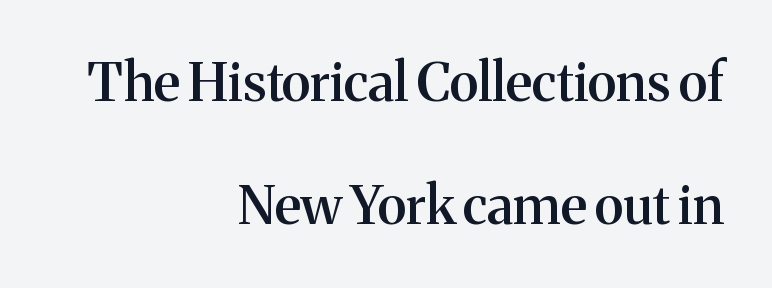
Q: Is the text bold? A: Semi-bold.
Q: Is the text italic (slanted)? A: No, it is upright.
Q: Is the typeface a serif or a sans-serif typeface? A: Serif.
Q: Is the text underlined? A: No.
Q: How is the paragraph aligned? A: Right-aligned.
Q: Is the spacing between letters normal or unusually wide? A: Normal.
Q: Is the spacing between lines tight, normal or loose? A: Loose.
Q: Width (condensed, normal, or wide)? A: Normal.
Q: Stroke contrast? A: Medium.
Q: x-height? A: Medium.
Q: Monospaced? A: No.
